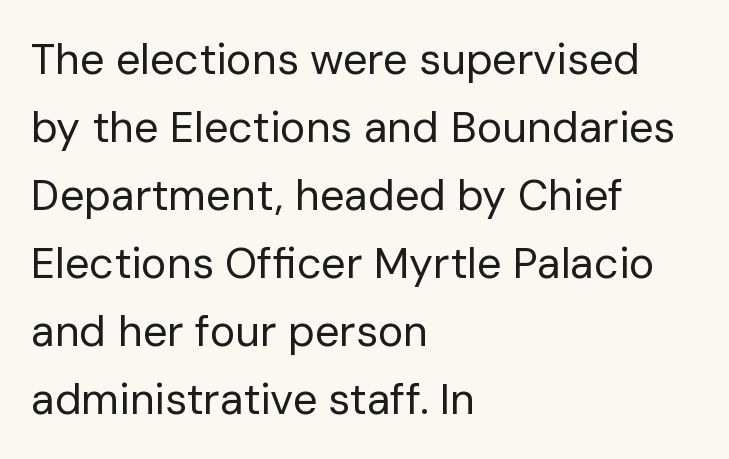
The image shows 43 px regular-weight sans-serif type, upright; set left-aligned, normal line spacing (1.58x), normal letter spacing, not underlined; low stroke contrast and a medium x-height.
